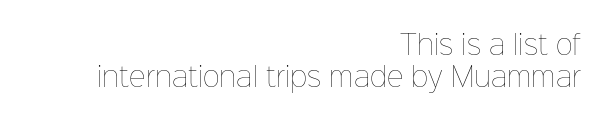
The image shows 26 px text type, upright; set right-aligned, normal line spacing (1.25x), normal letter spacing, not underlined.
